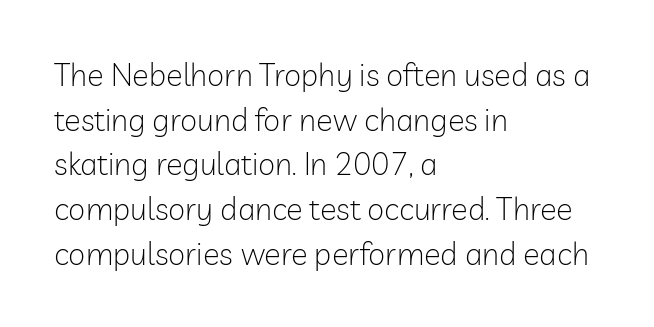
The rendering shows plain stroke endings on the letterforms — a sans-serif design. Lines of text with bare space underneath. The strokes carry an ordinary text weight at most. Leading: standard. Look at the tracking — it's just the regular setting, nothing added.
